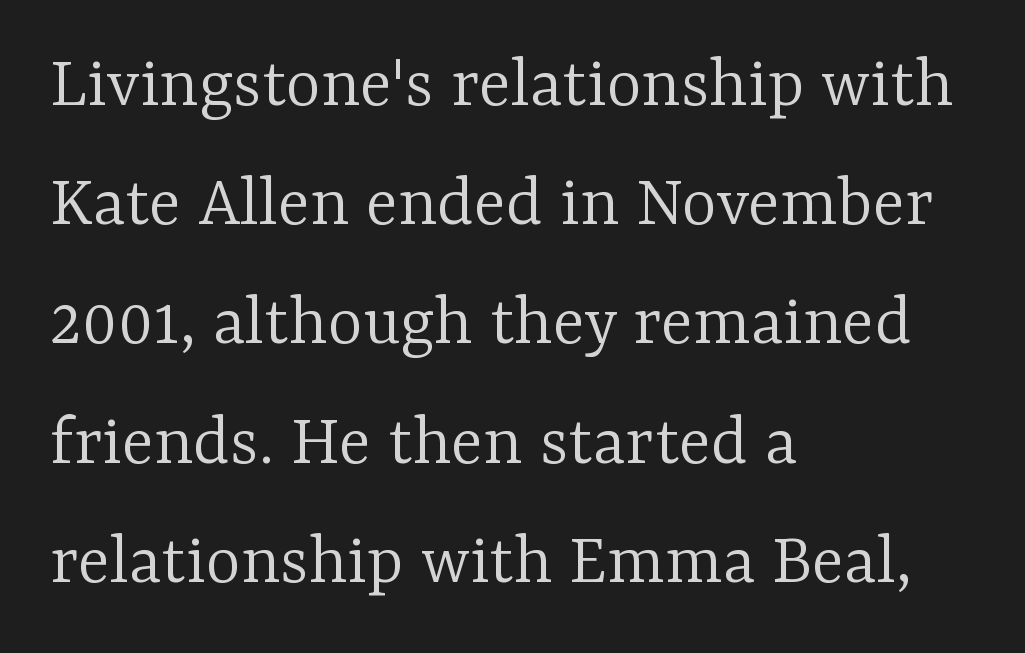
These lines are composed in type with serifs. Each word holds together tightly as a unit, with standard inter-letter gaps. You could not count columns in this text — the font is proportionally spaced. Rendered with straight, roman letterforms. Line starts are locked; line ends wander.
